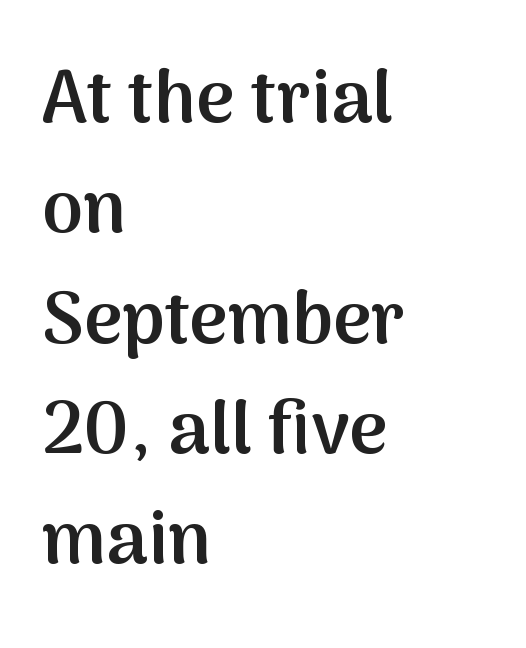
The image shows 74 px semibold sans-serif type, upright; set left-aligned, normal line spacing (1.49x), normal letter spacing, not underlined; medium stroke contrast and a medium x-height.
